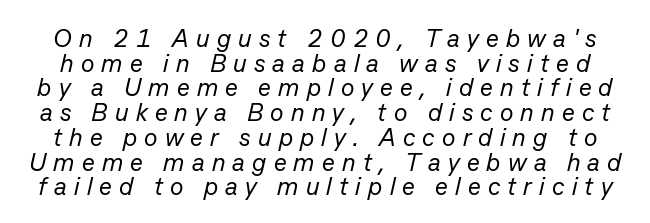
Q: Is the text bold? A: No.
Q: Is the text italic (slanted)? A: Yes, it leans right by about 13 degrees.
Q: Is the text underlined? A: No.
Q: Is the spacing between letters normal or unusually wide? A: Unusually wide.
Q: Is the spacing between lines tight, normal or loose? A: Tight.
